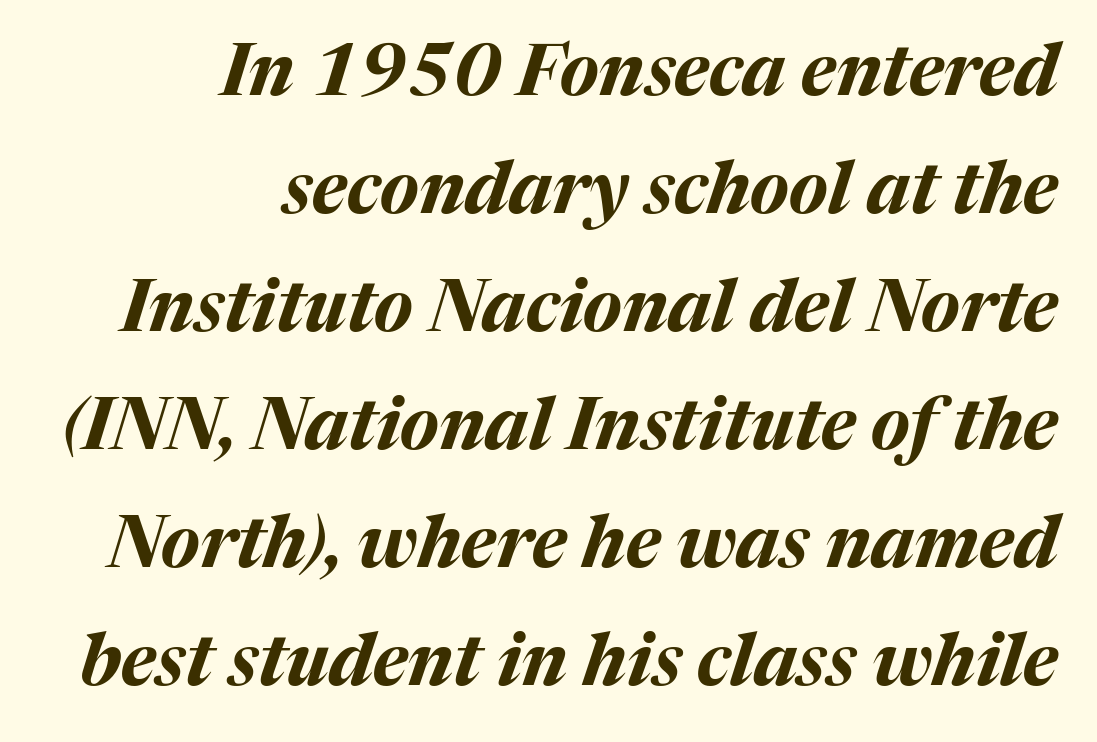
The image shows 72 px bold type, italic (leaning right); set right-aligned, normal line spacing (1.64x), normal letter spacing, not underlined; medium stroke contrast and a medium x-height.
